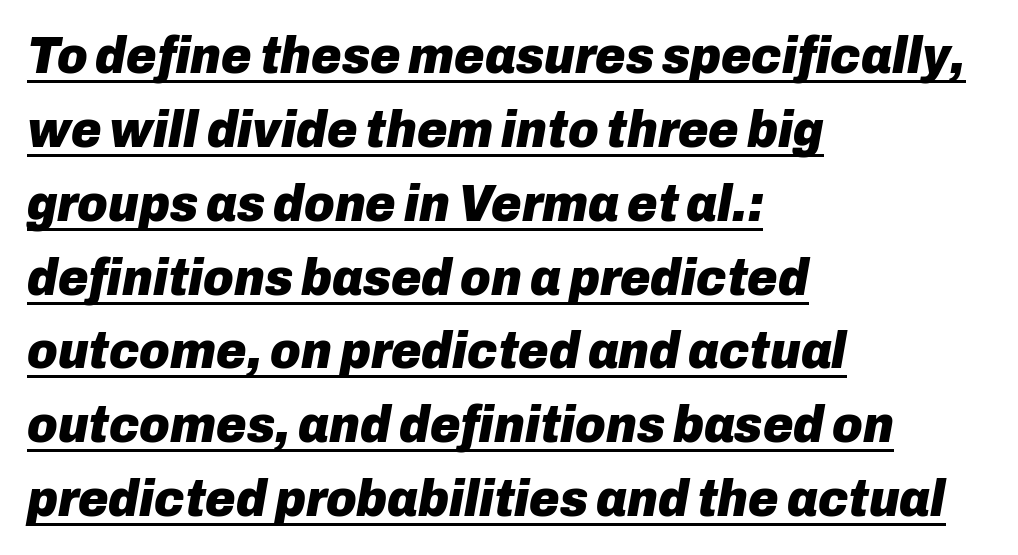
The image shows 52 px heavy type, italic (leaning right); set left-aligned, normal line spacing (1.42x), normal letter spacing, underlined; low stroke contrast and a medium x-height.
